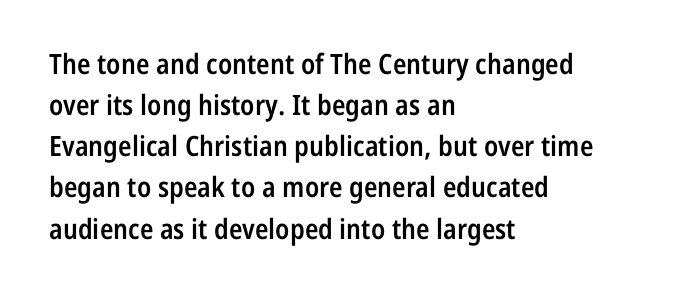
Notice how the stems are strictly vertical — no italics here. Note: no serifs on the glyphs. Descenders hang freely into open space. Heft: intermediate — a semibold.
